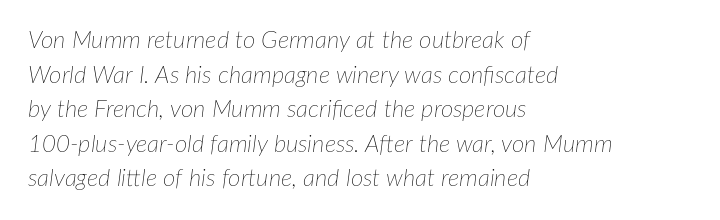
The image shows 24 px text type, italic (leaning right); set left-aligned, normal line spacing (1.44x), normal letter spacing, not underlined.
